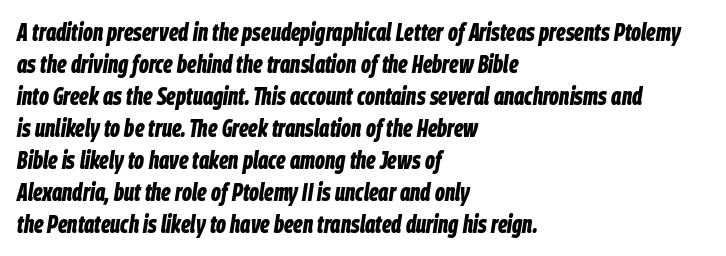
The strip under each line holds only bare page. Alignment: flush left. Notice how descenders clear the ascenders below comfortably — that's standard leading. Honestly, the letter spacing is just normal — you wouldn't notice it.
